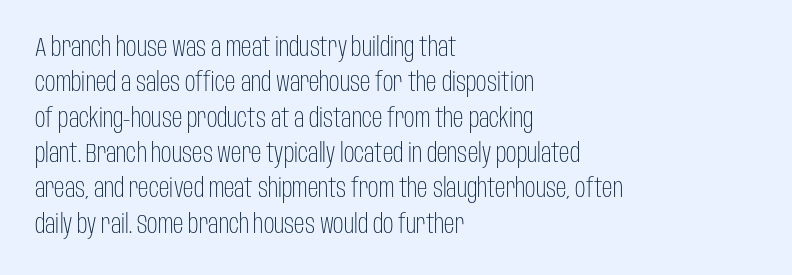
{"italic": "no", "bold": "no", "underline": "no", "align": "left", "line_spacing": "normal", "line_spacing_ratio": 1.36, "letter_spacing": "normal", "letter_spacing_em": 0.0, "glyph_px": 26}
